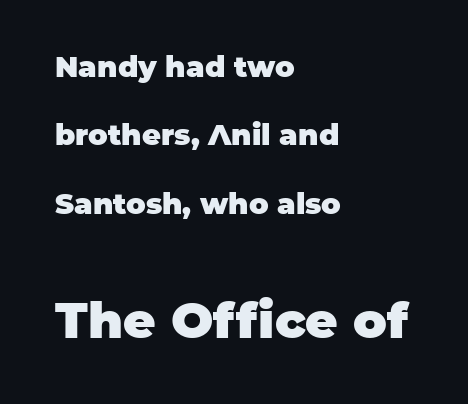
The image shows 50 px heavy sans-serif type, upright; set left-aligned, loose line spacing (2.36x), normal letter spacing, not underlined; the second (bottom) block is 1.72x larger; low stroke contrast and a large x-height.
